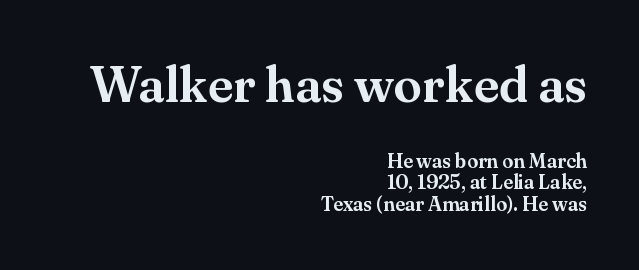
{"serif": "yes", "italic": "no", "width": "normal", "stroke_contrast": "medium", "x_height": "small", "monospaced": "no", "underline": "no", "align": "right", "line_spacing": "tight", "line_spacing_ratio": 1.08, "letter_spacing": "normal", "letter_spacing_em": 0.0, "larger_block": "first", "size_ratio": 2.55, "glyph_px": 51}
